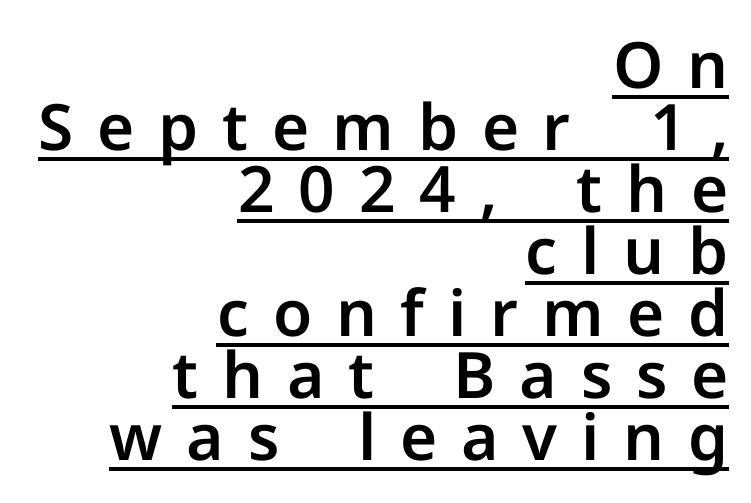
{"serif": "no", "italic": "no", "width": "normal", "stroke_contrast": "low", "x_height": "medium", "monospaced": "no", "underline": "yes", "align": "right", "line_spacing": "tight", "line_spacing_ratio": 0.97, "letter_spacing": "wide", "letter_spacing_em": 0.37, "glyph_px": 64}
